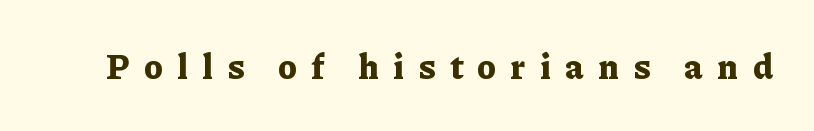
The image shows 34 px bold serif type, upright; set unusually wide letter spacing (+0.42 em), not underlined; low stroke contrast and a medium x-height.
